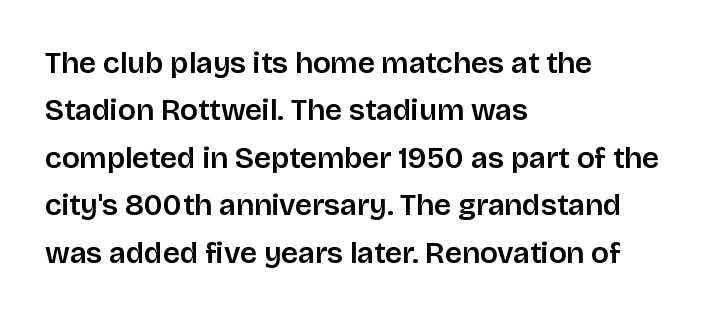
Q: Is the text italic (slanted)? A: No, it is upright.
Q: Is the typeface a serif or a sans-serif typeface? A: Sans-serif.
Q: Is the text underlined? A: No.
Q: How is the paragraph aligned? A: Left-aligned.
Q: Is the spacing between letters normal or unusually wide? A: Normal.
Q: Is the spacing between lines tight, normal or loose? A: Normal.
Q: Width (condensed, normal, or wide)? A: Normal.
Q: Stroke contrast? A: Low.
Q: x-height? A: Large.
Q: Monospaced? A: No.
